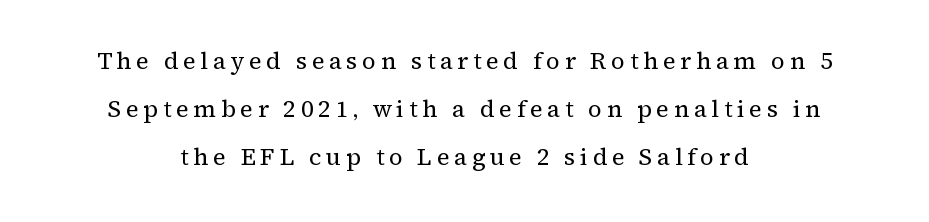
The image shows 24 px text type, upright; set centered, loose line spacing (2.01x), not underlined.
